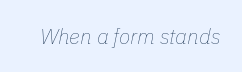
{"italic": "yes", "lean": "right", "slant_degrees": 11, "bold": "no", "underline": "no", "letter_spacing": "normal", "letter_spacing_em": 0.0, "glyph_px": 21}
